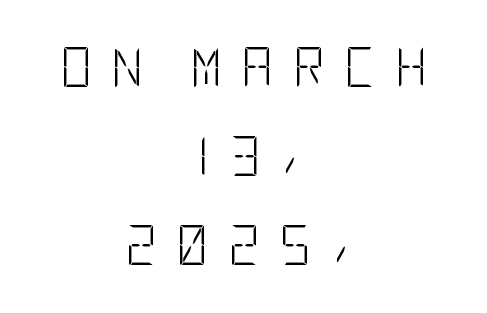
The horizontal fit of the characters is loose and conspicuously gappy. Horizontally, the lines are justified to the midpoint only. The passage shown stacks its lines with a broad gap. Stroke thickness stays within the range of a standard reading face or lighter. Serif or sans? Sans — the stroke terminals are bare. Underlining? Definitely not there.
